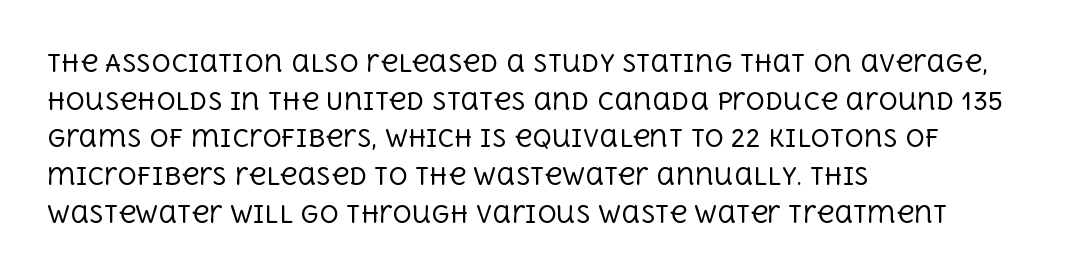
Q: Is the text bold? A: No.
Q: Is the text italic (slanted)? A: No, it is upright.
Q: Is the text underlined? A: No.
Q: How is the paragraph aligned? A: Left-aligned.
Q: Is the spacing between letters normal or unusually wide? A: Normal.
Q: Is the spacing between lines tight, normal or loose? A: Normal.
